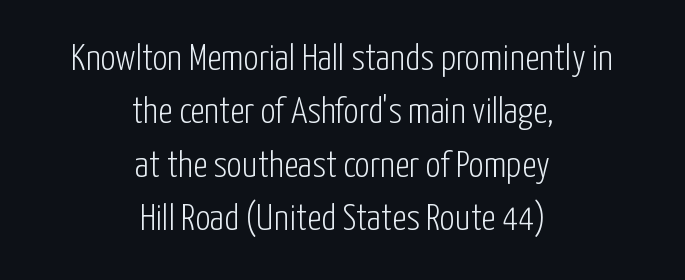
The image shows 37 px light, condensed sans-serif type, upright; set centered, normal line spacing (1.44x), normal letter spacing, not underlined; low stroke contrast and a medium x-height.
